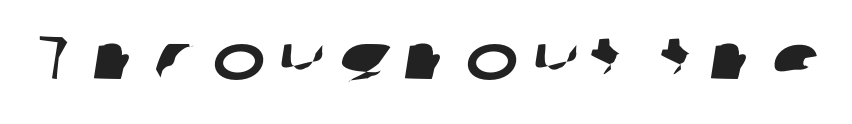
The image shows 63 px wide sans-serif type; set unusually wide letter spacing (+0.21 em), not underlined; low stroke contrast and a medium x-height.
